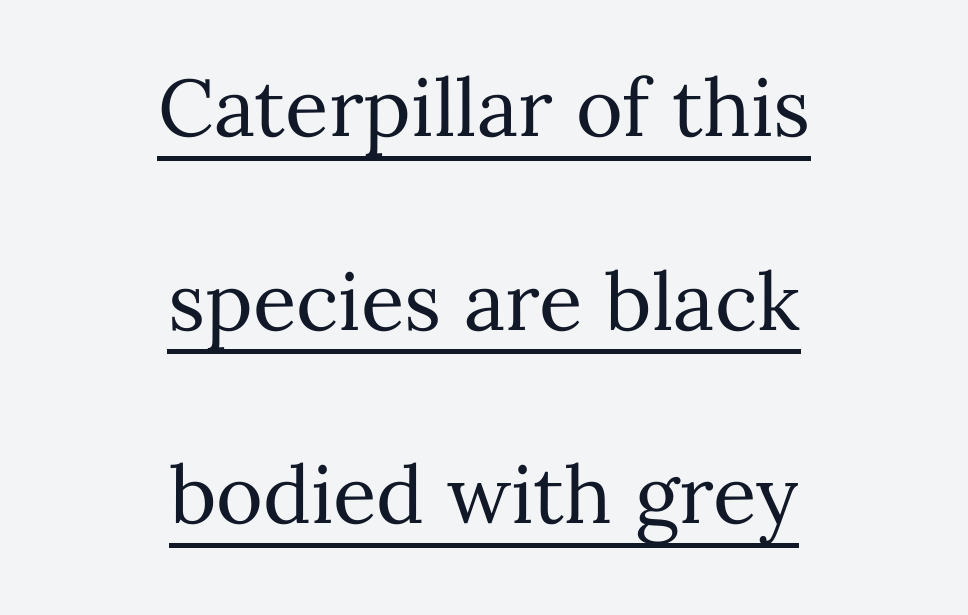
Q: Is the text bold? A: No.
Q: Is the text italic (slanted)? A: No, it is upright.
Q: Is the text underlined? A: Yes.
Q: How is the paragraph aligned? A: Centered.
Q: Is the spacing between letters normal or unusually wide? A: Normal.
Q: Is the spacing between lines tight, normal or loose? A: Loose.
Q: Width (condensed, normal, or wide)? A: Normal.
Q: Stroke contrast? A: Medium.
Q: x-height? A: Medium.
Q: Monospaced? A: No.
